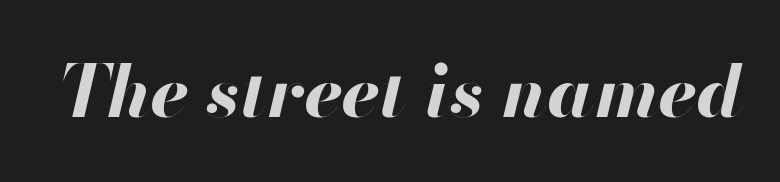
Q: Is the text bold? A: Yes.
Q: Is the text italic (slanted)? A: Yes, it leans right by about 13 degrees.
Q: Is the text underlined? A: No.
Q: Is the spacing between letters normal or unusually wide? A: Normal.
Q: Width (condensed, normal, or wide)? A: Normal.
Q: Stroke contrast? A: High.
Q: x-height? A: Small.
Q: Monospaced? A: No.
